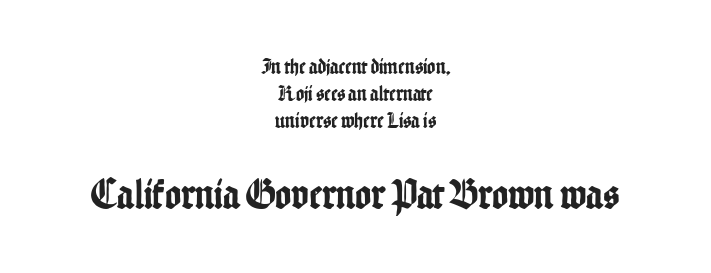
The glyphs are unaccompanied by any horizontal stroke below them. Think of a printed novel: that variable character pitch is what you see here. Ascenders rise straight up at ninety degrees. This sample uses a sans-serif face.
